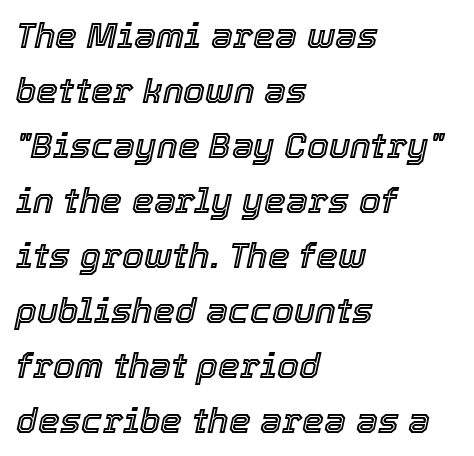
The passage is arranged the way most books set body copy — flush left. This sample uses an oblique cut, with every glyph tilted off the vertical. The face used here is proportionally spaced, like ordinary book or web type. Look at the tracking — it's just the regular setting, nothing added. The lines sit at an ordinary, default distance from one another. Has an underline been added? It has not.
